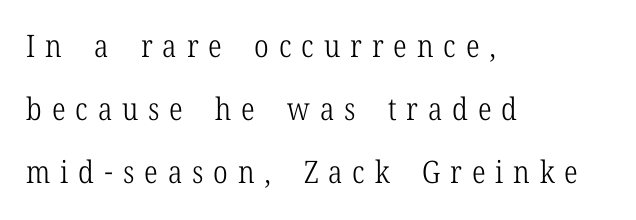
Just letters on the line, the space beneath them empty. Do the characters align in a grid? No, the font is proportional. Each word looks stretched out because of the extra space between its letters. Think standard paragraph weight, or any step lighter than that. Line spacing here is loose.
